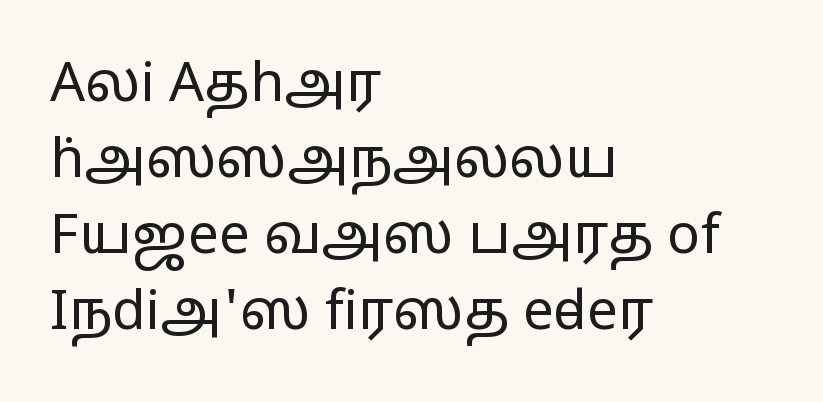
How would I describe the line gaps? Plain and ordinary. No heavy texture on the line: the type isn't bold. Here the glyphs are tracked normally, forming tight word shapes. Line beginnings align vertically; line endings do not.
